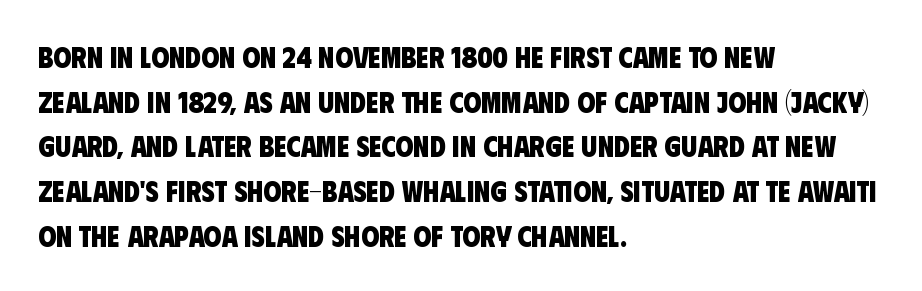
The rendering shows plain stroke endings on the letterforms — a sans-serif design. Short and long lines alike share a common starting point at left. Does the leading feel generous? No, just average. The face used here is rendered with its standard letterfit. Plenty of ink on the page — the face is bold. A typesetter would call this proportional, since set widths differ per character.
